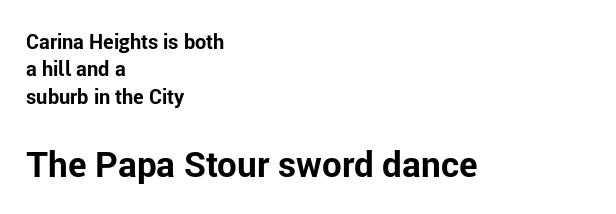
{"serif": "no", "italic": "no", "bold": "yes", "weight": "bold", "width": "normal", "stroke_contrast": "low", "x_height": "medium", "monospaced": "no", "underline": "no", "align": "left", "line_spacing": "normal", "line_spacing_ratio": 1.37, "letter_spacing": "normal", "letter_spacing_em": 0.0, "larger_block": "second", "size_ratio": 1.75, "glyph_px": 35}
